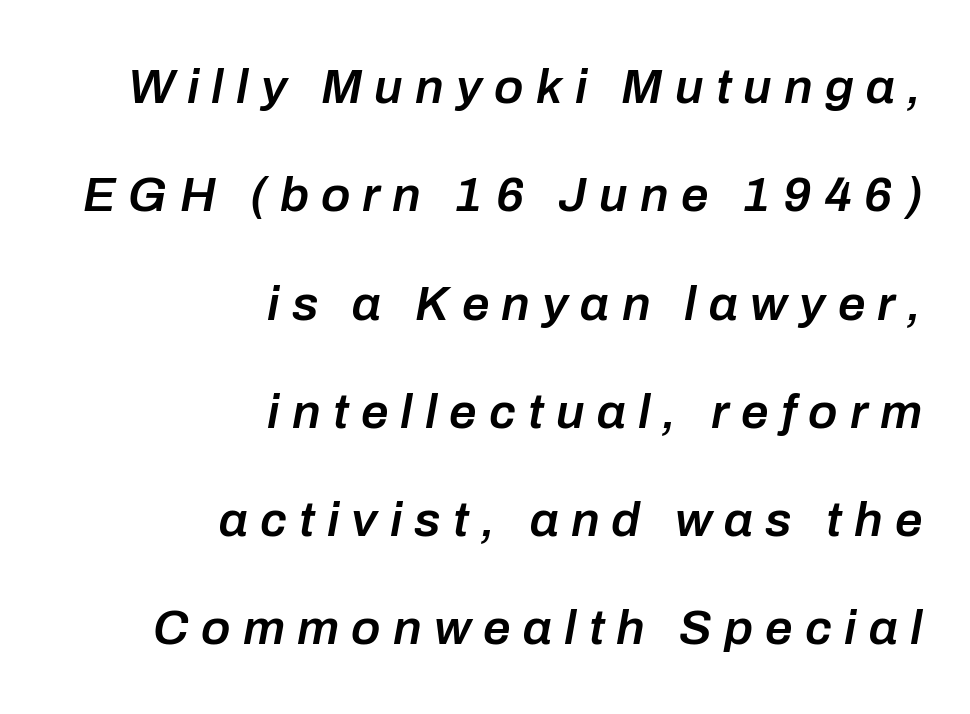
The image shows 49 px semibold type, italic (leaning right); set right-aligned, loose line spacing (2.21x), unusually wide letter spacing (+0.25 em), not underlined; low stroke contrast and a medium x-height.
